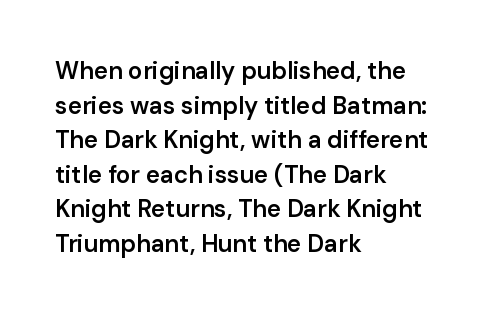
Inter-character spacing is left at the font's built-in metrics. Is there any slant? The stems are plumb. Reading down the block, your eye returns to a fixed left position each line. A semibold gives these letters moderate extra thickness, short of bold.
